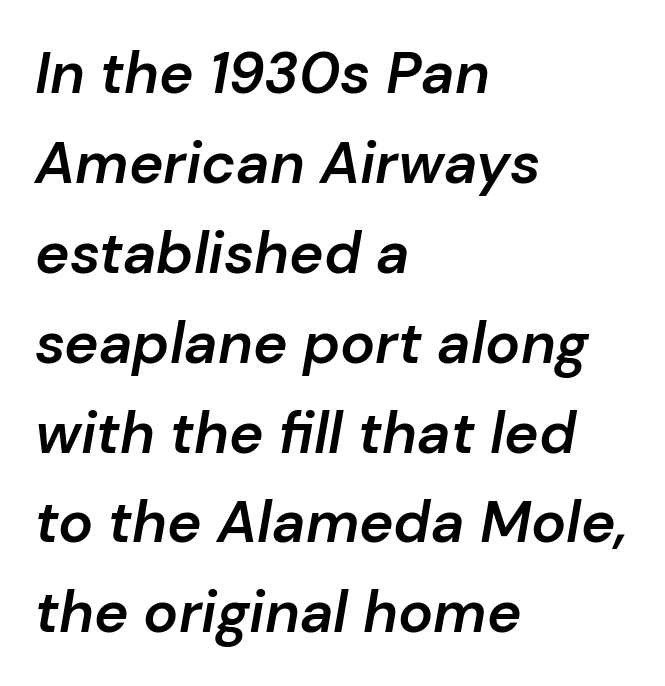
The image shows 58 px semibold type, italic (leaning right); set left-aligned, normal line spacing (1.55x), normal letter spacing, not underlined; low stroke contrast and a medium x-height.
